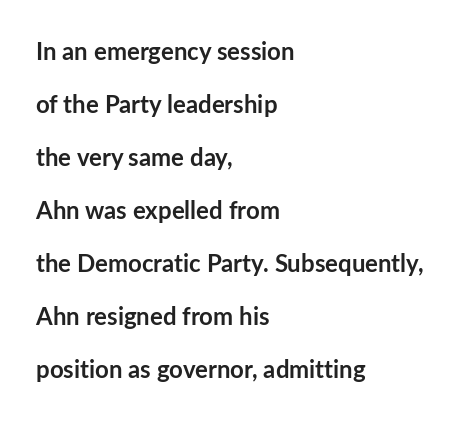
This rendering leaves character spacing at its baseline value. This sample is left-justified, so line endings fall wherever the words run out. The rendering uses a bold face; every stroke is thick and dark. Vertical spacing — loose. The font's upright variant was chosen for this text. Bare-footed words on every line.
